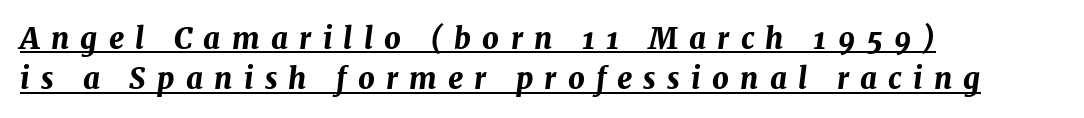
The image shows 29 px bold type, italic (leaning right); set left-aligned, normal line spacing (1.39x), unusually wide letter spacing (+0.39 em), underlined; medium stroke contrast and a medium x-height.
